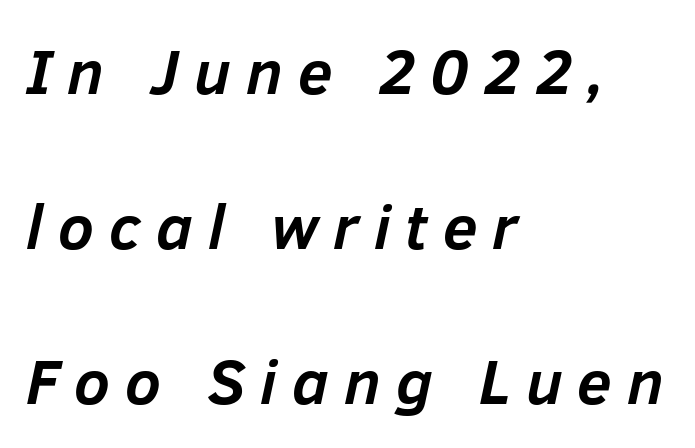
Students, this is bold: see how much ink each stroke carries. Note the varied advance widths — an 'i' is clearly narrower than an 'm'. The leading is generous, giving the passage an open texture. Letters rest on an invisible, unmarked baseline. A typesetter would call this heavily tracked-out type. The glyphs look as if they've been sheared to an angle.
